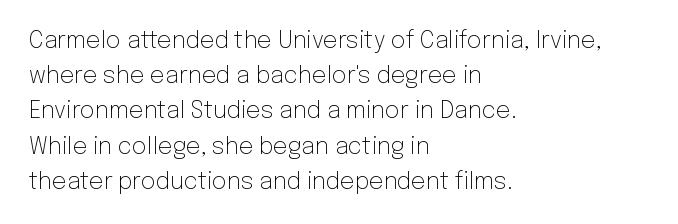
Q: Is the text bold? A: No.
Q: Is the text italic (slanted)? A: No, it is upright.
Q: Is the text underlined? A: No.
Q: How is the paragraph aligned? A: Left-aligned.
Q: Is the spacing between letters normal or unusually wide? A: Normal.
Q: Is the spacing between lines tight, normal or loose? A: Normal.
